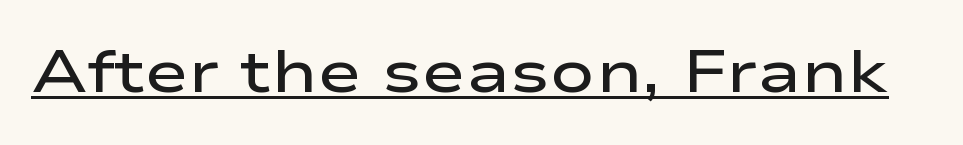
The image shows 60 px semibold, wide sans-serif type, upright; set normal letter spacing, underlined; low stroke contrast and a medium x-height.
